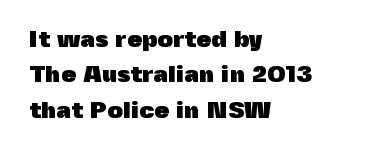
Q: Is the text bold? A: Yes.
Q: Is the text italic (slanted)? A: No, it is upright.
Q: Is the text underlined? A: No.
Q: How is the paragraph aligned? A: Left-aligned.
Q: Is the spacing between letters normal or unusually wide? A: Normal.
Q: Is the spacing between lines tight, normal or loose? A: Normal.
